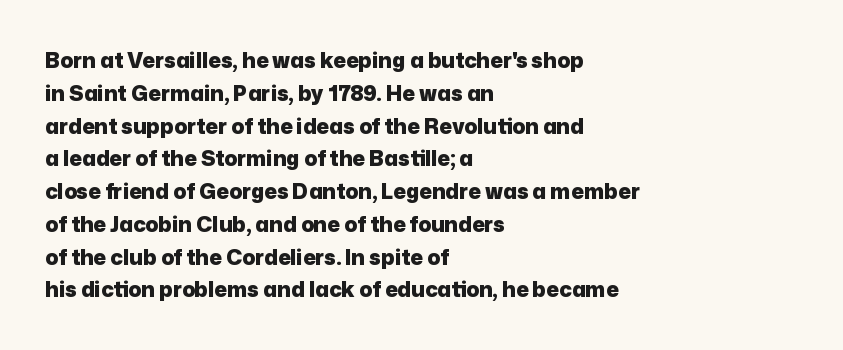
Q: Is the text bold? A: Yes.
Q: Is the text italic (slanted)? A: No, it is upright.
Q: Is the text underlined? A: No.
Q: How is the paragraph aligned? A: Left-aligned.
Q: Is the spacing between letters normal or unusually wide? A: Normal.
Q: Is the spacing between lines tight, normal or loose? A: Normal.
